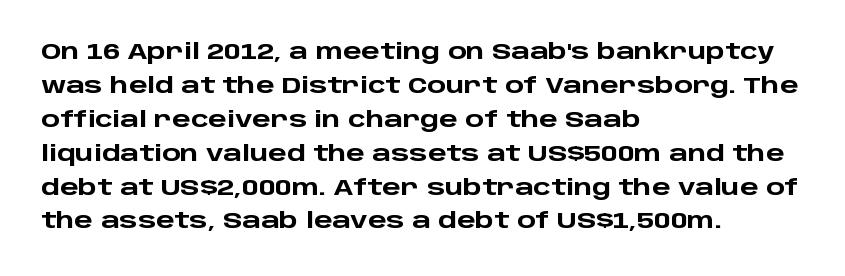
The lettering holds an erect, upright posture throughout. No word sits above an underline. Thick stems and heavy bowls — unmistakably bold. How are the letters spaced? Ordinarily, with no added tracking. Line beginnings align vertically; line endings do not.
